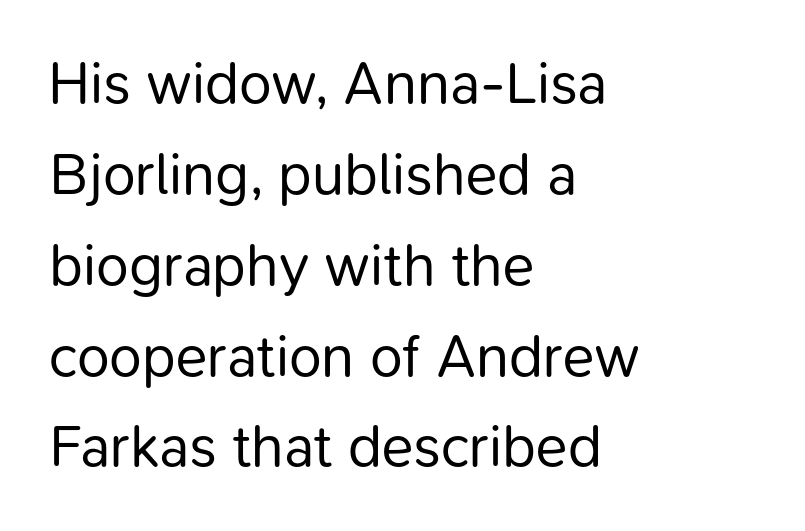
{"serif": "no", "italic": "no", "bold": "no", "weight": "regular", "width": "normal", "stroke_contrast": "low", "x_height": "medium", "monospaced": "no", "underline": "no", "align": "left", "line_spacing": "normal", "line_spacing_ratio": 1.54, "letter_spacing": "normal", "letter_spacing_em": 0.0, "glyph_px": 59}
